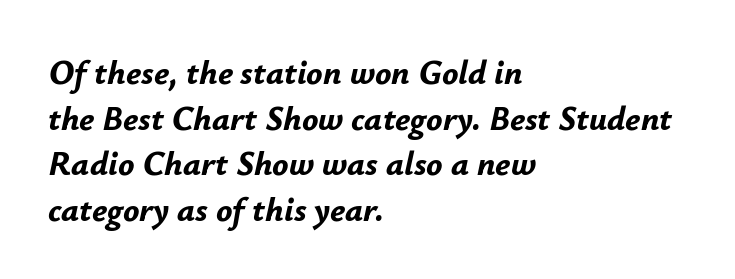
Q: Is the text bold? A: Yes.
Q: Is the text italic (slanted)? A: Yes, it leans right by about 12 degrees.
Q: Is the text underlined? A: No.
Q: How is the paragraph aligned? A: Left-aligned.
Q: Is the spacing between letters normal or unusually wide? A: Normal.
Q: Is the spacing between lines tight, normal or loose? A: Normal.
Q: Width (condensed, normal, or wide)? A: Normal.
Q: Stroke contrast? A: Low.
Q: x-height? A: Small.
Q: Monospaced? A: No.
